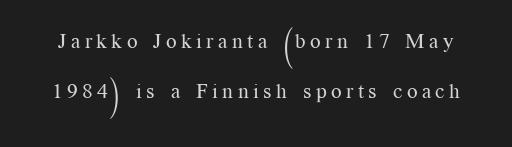
Q: Is the text bold? A: No.
Q: Is the text italic (slanted)? A: No, it is upright.
Q: Is the text underlined? A: No.
Q: Is the spacing between letters normal or unusually wide? A: Unusually wide.
Q: Is the spacing between lines tight, normal or loose? A: Loose.
